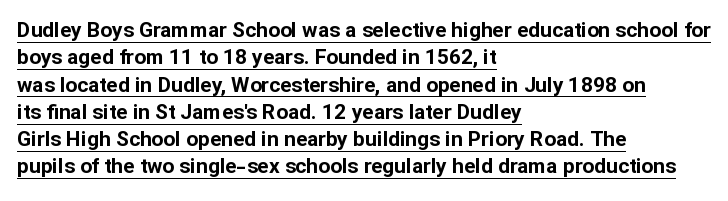
{"italic": "no", "bold": "yes", "underline": "yes", "align": "left", "line_spacing": "normal", "line_spacing_ratio": 1.3, "letter_spacing": "normal", "letter_spacing_em": 0.0, "glyph_px": 21}
